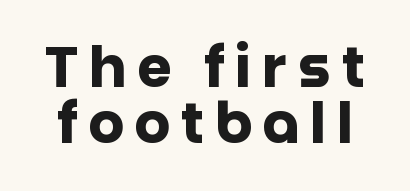
{"serif": "no", "italic": "no", "bold": "yes", "weight": "heavy", "width": "normal", "stroke_contrast": "low", "x_height": "large", "monospaced": "no", "underline": "no", "line_spacing": "tight", "line_spacing_ratio": 1.0, "glyph_px": 56}
